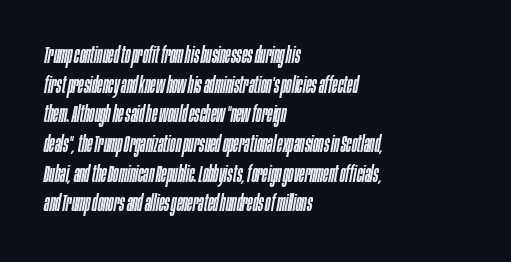
{"italic": "yes", "lean": "right", "slant_degrees": 10, "underline": "no", "align": "left", "line_spacing": "normal", "line_spacing_ratio": 1.29, "letter_spacing": "normal", "letter_spacing_em": 0.0, "glyph_px": 23}
